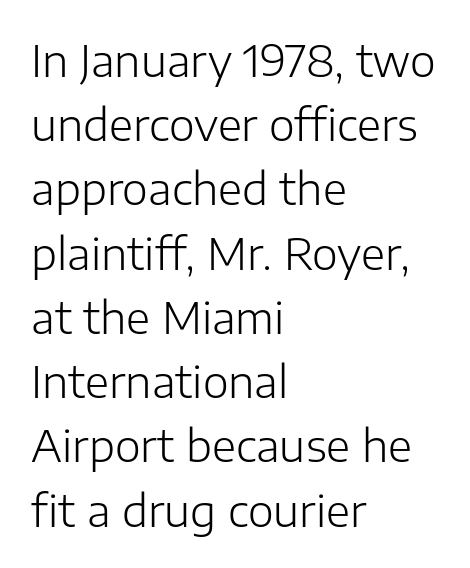
{"serif": "no", "italic": "no", "bold": "no", "weight": "light", "width": "normal", "stroke_contrast": "low", "x_height": "medium", "monospaced": "no", "underline": "no", "align": "left", "line_spacing": "normal", "line_spacing_ratio": 1.46, "letter_spacing": "normal", "letter_spacing_em": 0.0, "glyph_px": 44}
